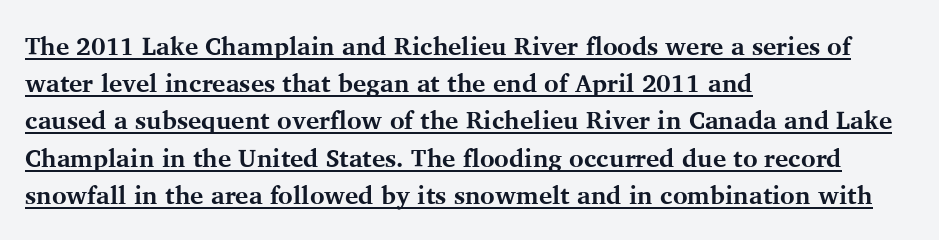
The image shows 25 px bold type, upright; set left-aligned, normal line spacing (1.49x), normal letter spacing, underlined.
